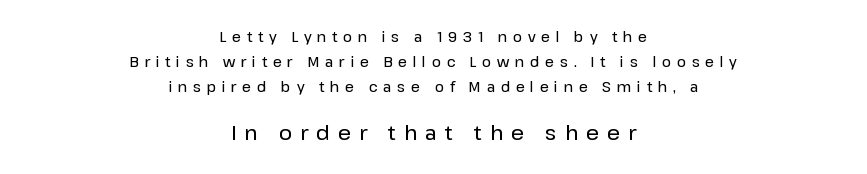
{"italic": "no", "underline": "no", "align": "center", "line_spacing_ratio": 1.79, "letter_spacing": "wide", "letter_spacing_em": 0.4, "larger_block": "second", "size_ratio": 1.43, "glyph_px": 20}
